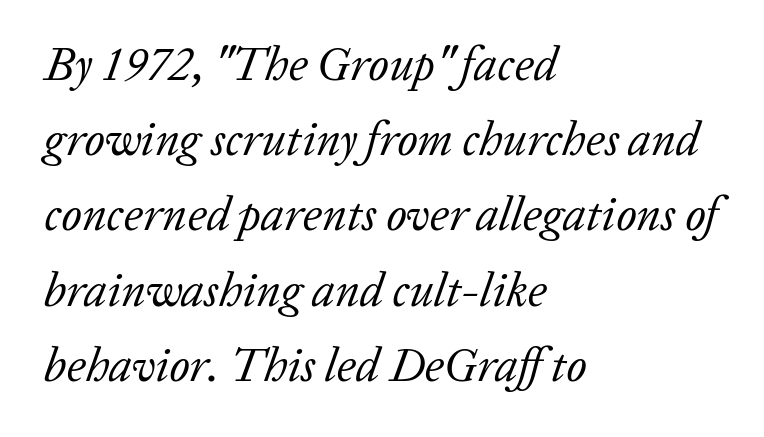
A clean baseline with only descenders dipping below it. Casual observation: everything's shoved over to the left. Standard letterfit; no display-style spreading of the glyphs. A typesetter would call this proportional, since set widths differ per character. Summary of weight: not heavy and not bold.
